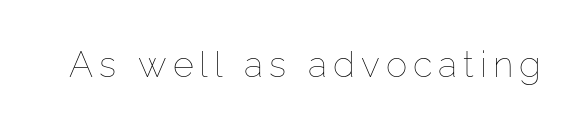
Q: Is the text bold? A: No.
Q: Is the text italic (slanted)? A: No, it is upright.
Q: Is the text underlined? A: No.
Q: Width (condensed, normal, or wide)? A: Normal.
Q: Stroke contrast? A: Low.
Q: x-height? A: Medium.
Q: Monospaced? A: No.
